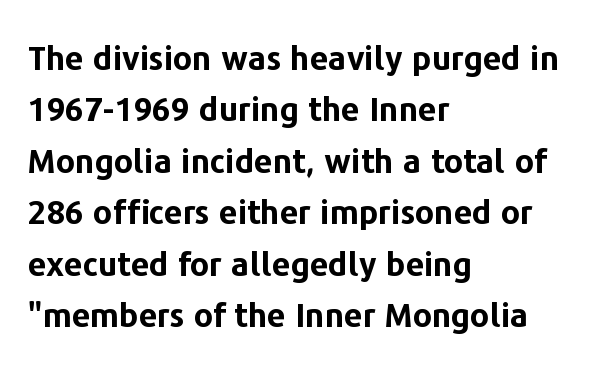
Q: Is the text bold? A: Yes.
Q: Is the text italic (slanted)? A: No, it is upright.
Q: Is the typeface a serif or a sans-serif typeface? A: Sans-serif.
Q: Is the text underlined? A: No.
Q: How is the paragraph aligned? A: Left-aligned.
Q: Is the spacing between letters normal or unusually wide? A: Normal.
Q: Is the spacing between lines tight, normal or loose? A: Normal.
Q: Width (condensed, normal, or wide)? A: Normal.
Q: Stroke contrast? A: Low.
Q: x-height? A: Medium.
Q: Monospaced? A: No.
